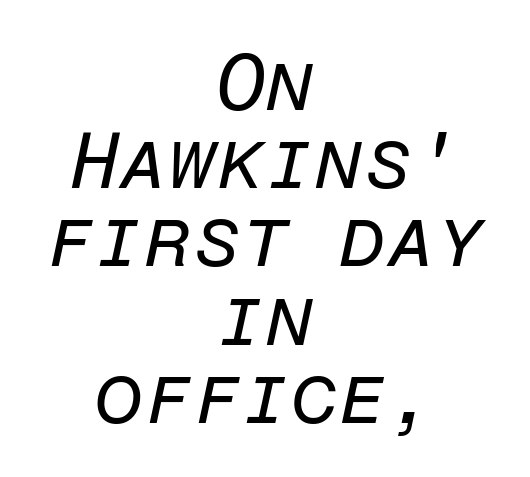
Nobody touched the tracking dial on this one. A typesetter would call this monospace, since all characters share one set width. Only glyphs here, with clear space below each row. The characters are drawn with everyday or finer stroke widths.
